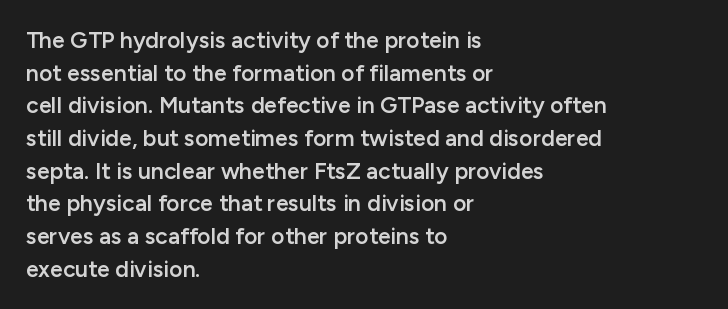
Q: Is the text bold? A: Semi-bold.
Q: Is the text italic (slanted)? A: No, it is upright.
Q: Is the text underlined? A: No.
Q: How is the paragraph aligned? A: Left-aligned.
Q: Is the spacing between letters normal or unusually wide? A: Normal.
Q: Is the spacing between lines tight, normal or loose? A: Normal.
